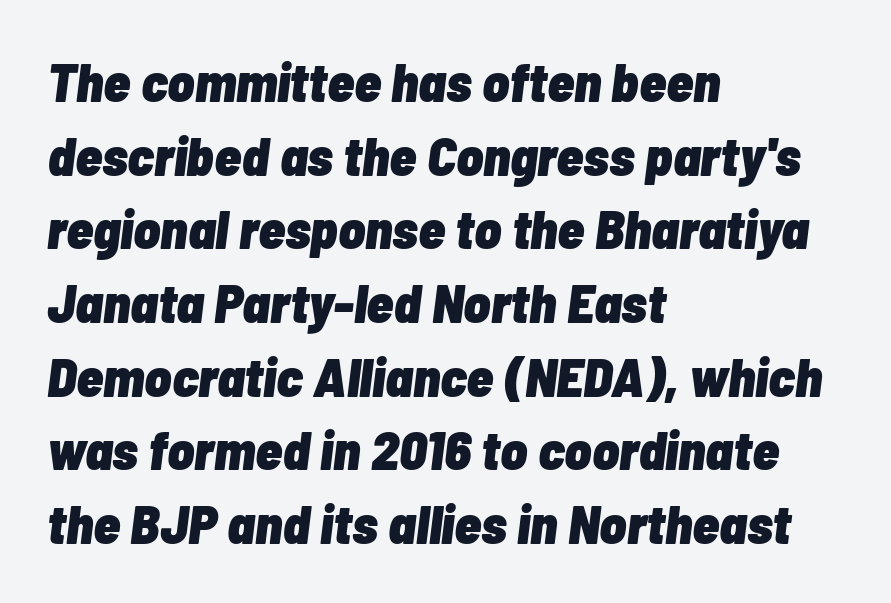
The image shows 55 px heavy, condensed type, italic (leaning right); set left-aligned, normal line spacing (1.34x), normal letter spacing, not underlined; low stroke contrast and a medium x-height.
